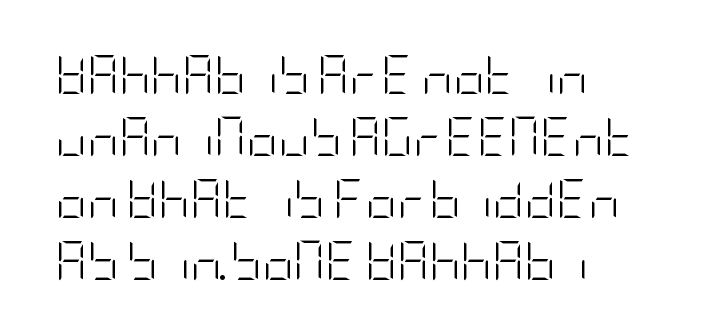
The image shows 39 px light, condensed sans-serif type, upright; set left-aligned, normal line spacing (1.59x), normal letter spacing, not underlined; low stroke contrast and a large x-height.
